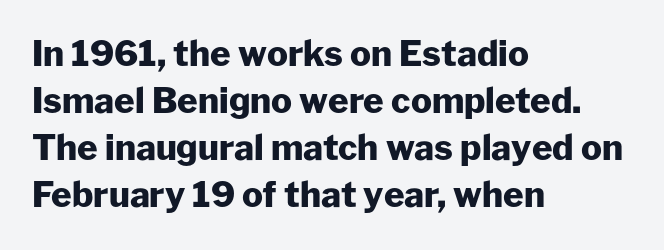
The image shows 35 px heavy sans-serif type, upright; set left-aligned, normal line spacing (1.34x), normal letter spacing, not underlined; low stroke contrast and a medium x-height.
